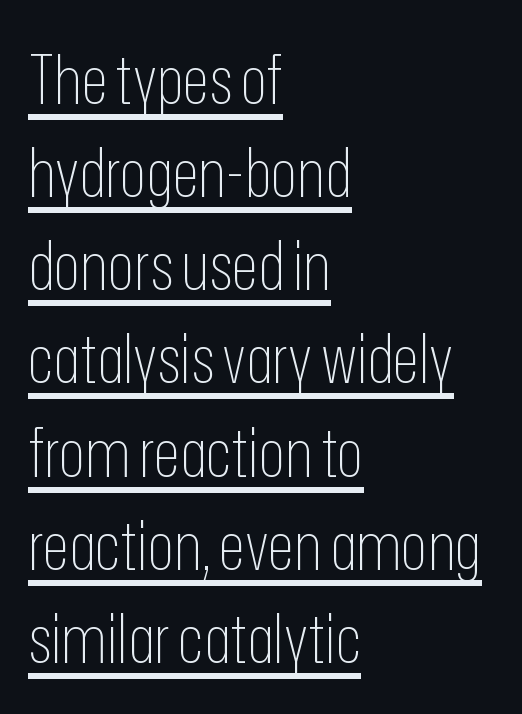
Q: Is the text bold? A: No.
Q: Is the text italic (slanted)? A: No, it is upright.
Q: Is the typeface a serif or a sans-serif typeface? A: Sans-serif.
Q: Is the text underlined? A: Yes.
Q: How is the paragraph aligned? A: Left-aligned.
Q: Is the spacing between letters normal or unusually wide? A: Normal.
Q: Is the spacing between lines tight, normal or loose? A: Normal.
Q: Width (condensed, normal, or wide)? A: Condensed.
Q: Stroke contrast? A: Low.
Q: x-height? A: Medium.
Q: Monospaced? A: No.
